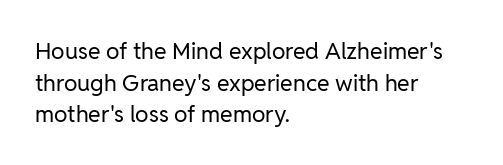
A roman cut, with each character standing at attention. Line spacing here is normal. The text block is weighted toward the left margin, trailing off unevenly rightward. Lines of text with bare space underneath. Nothing unusual about the tracking: characters are spaced as the font intends. A quiet, ordinary-to-light weight characterises the typeface.
